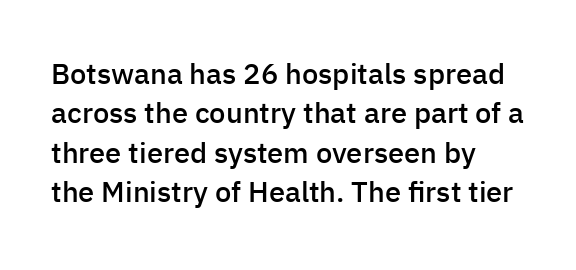
The image shows 29 px semibold sans-serif type, upright; set left-aligned, normal line spacing (1.36x), normal letter spacing, not underlined; low stroke contrast and a medium x-height.
